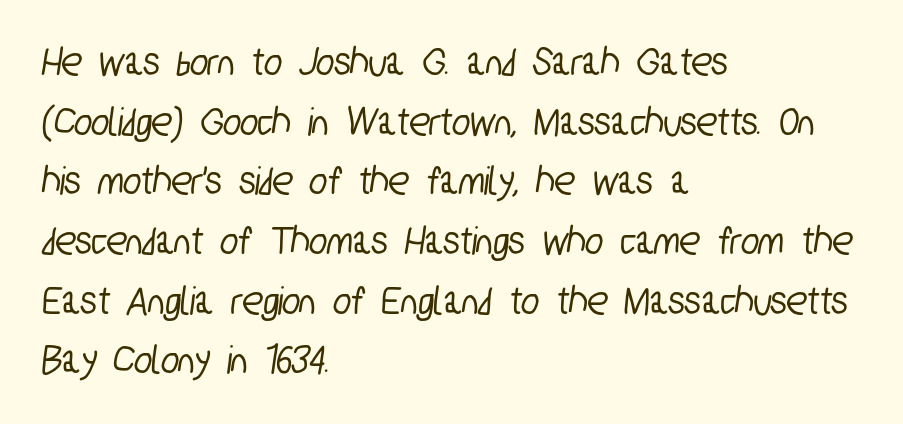
Q: Is the typeface a serif or a sans-serif typeface? A: Sans-serif.
Q: Is the text underlined? A: No.
Q: How is the paragraph aligned? A: Left-aligned.
Q: Is the spacing between letters normal or unusually wide? A: Normal.
Q: Is the spacing between lines tight, normal or loose? A: Normal.
Q: Width (condensed, normal, or wide)? A: Condensed.
Q: Stroke contrast? A: Low.
Q: x-height? A: Medium.
Q: Monospaced? A: No.
